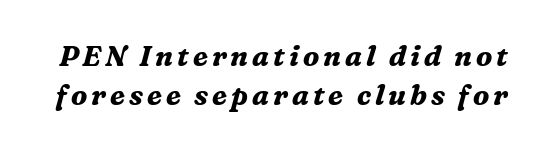
The image shows 28 px bold serif type, italic (leaning right); set normal line spacing (1.41x), not underlined; medium stroke contrast and a medium x-height.
